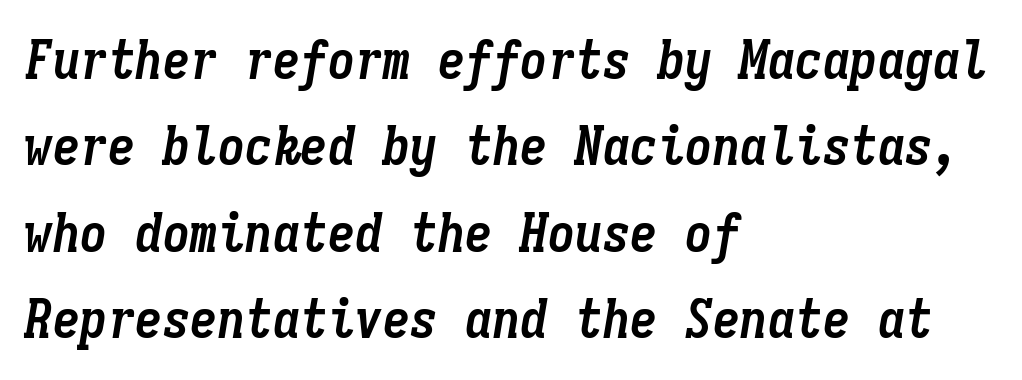
{"italic": "yes", "lean": "right", "slant_degrees": 9, "bold": "yes", "weight": "semibold", "width": "condensed", "stroke_contrast": "low", "x_height": "medium", "monospaced": "yes", "underline": "no", "align": "left", "line_spacing": "normal", "line_spacing_ratio": 1.57, "letter_spacing": "normal", "letter_spacing_em": 0.0, "glyph_px": 55}
